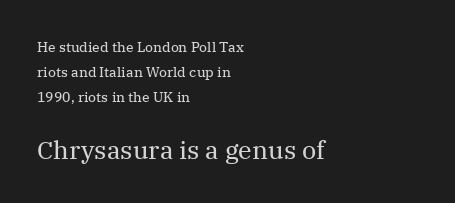
Look at the glyph heights: the lower group is clearly the bigger setting. The space directly below the letters is spotless. This rendering leaves character spacing at its baseline value. The characters are drawn with everyday or finer stroke widths. In CSS terms this would be text-align: left. Characters remain perfectly vertical along every line.
